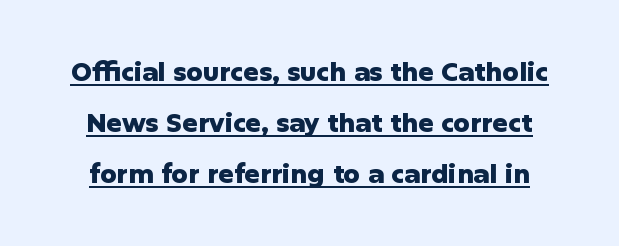
Q: Is the text bold? A: Yes.
Q: Is the text italic (slanted)? A: No, it is upright.
Q: Is the text underlined? A: Yes.
Q: Is the spacing between letters normal or unusually wide? A: Normal.
Q: Is the spacing between lines tight, normal or loose? A: Loose.
